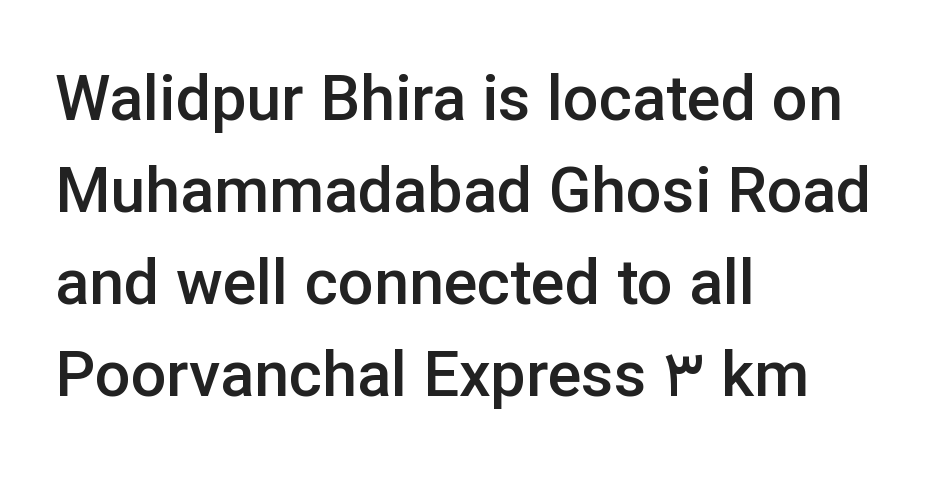
Q: Is the text bold? A: Semi-bold.
Q: Is the text italic (slanted)? A: No, it is upright.
Q: Is the typeface a serif or a sans-serif typeface? A: Sans-serif.
Q: Is the text underlined? A: No.
Q: How is the paragraph aligned? A: Left-aligned.
Q: Is the spacing between letters normal or unusually wide? A: Normal.
Q: Is the spacing between lines tight, normal or loose? A: Normal.
Q: Width (condensed, normal, or wide)? A: Normal.
Q: Stroke contrast? A: Low.
Q: x-height? A: Medium.
Q: Monospaced? A: No.
